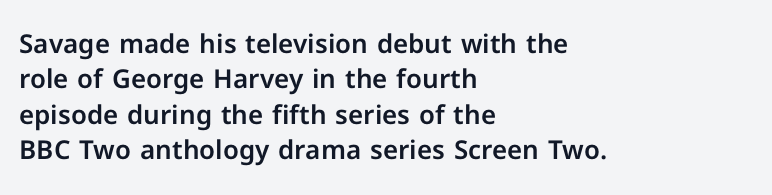
The image shows 26 px text type, upright; set left-aligned, normal line spacing (1.36x), normal letter spacing, not underlined.
